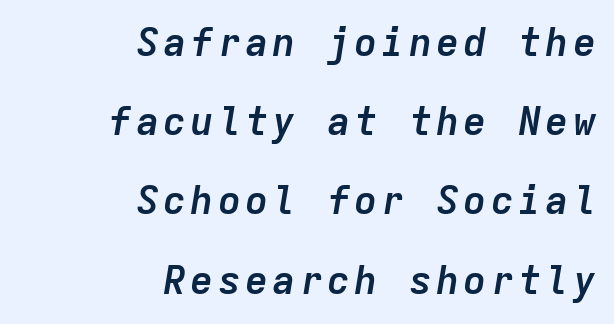
Horizontal alignment here is rightward, an uncommon choice for prose. Fixed-width glyphs throughout — classic coding-font behaviour. It's the slanting kind of type. A clean baseline with only descenders dipping below it. Weight check: bold — yes, fully. Does the leading feel generous? Absolutely, it's lavish.
